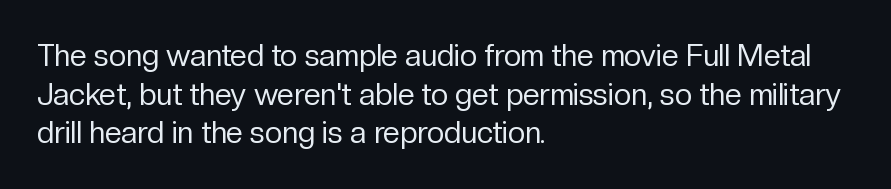
The image shows 30 px regular-weight sans-serif type, upright; set left-aligned, normal line spacing (1.29x), normal letter spacing, not underlined; low stroke contrast and a medium x-height.
